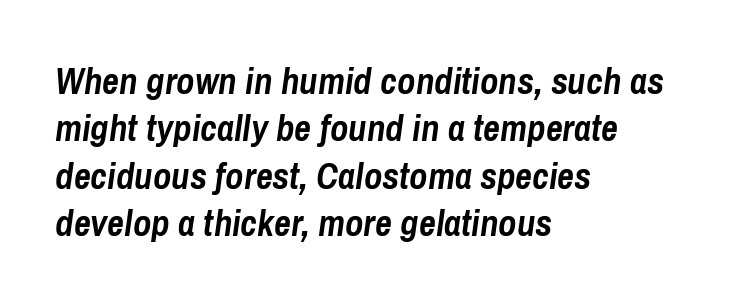
Default kerning and tracking; the words read as compact shapes. Does the copy run flush right? No — it runs flush left. The face used here has a pronounced slope to its letters. The baseline area is clear. The designer left line spacing at the default.
